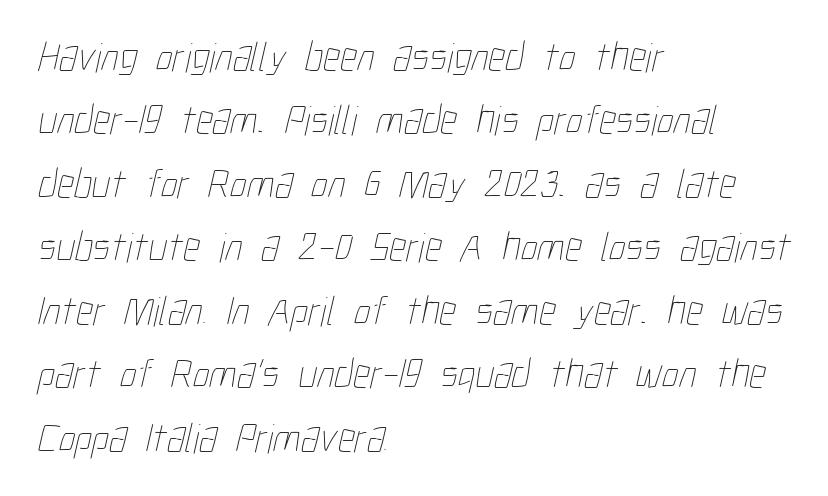
The image shows 42 px thin, condensed type; set left-aligned, normal line spacing (1.51x), normal letter spacing, not underlined; low stroke contrast and a medium x-height.
